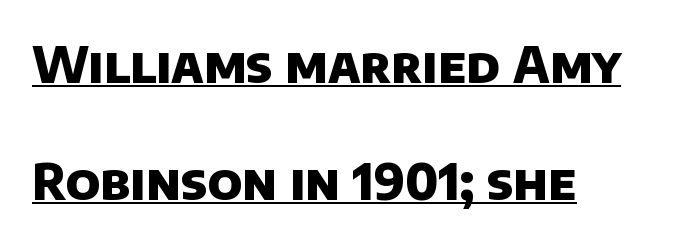
How are the letters spaced? Ordinarily, with no added tracking. This sample has the flowing, uneven cadence of proportional lettering. Look at the bottom of the vertical strokes: they stop flat, with no serifs. All the whitespace from short lines collects on the right. These characters rest on top of a visible drawn line.
